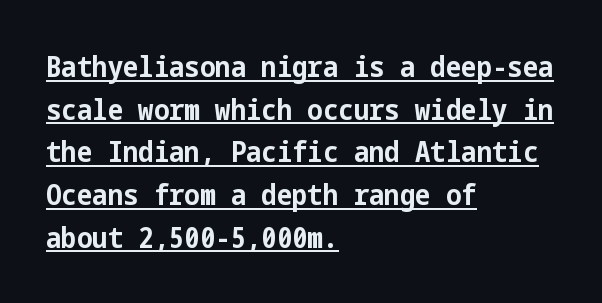
The image shows 29 px bold, condensed sans-serif type, upright; set left-aligned, normal line spacing (1.47x), normal letter spacing, underlined; low stroke contrast and a medium x-height.
